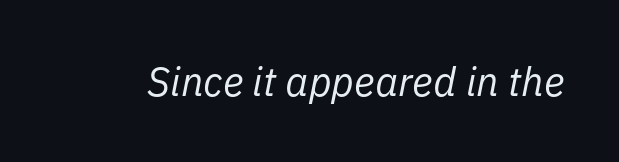
Q: Is the text bold? A: No.
Q: Is the text italic (slanted)? A: Yes, it leans right by about 11 degrees.
Q: Is the text underlined? A: No.
Q: Is the spacing between letters normal or unusually wide? A: Normal.
Q: Width (condensed, normal, or wide)? A: Normal.
Q: Stroke contrast? A: Low.
Q: x-height? A: Medium.
Q: Monospaced? A: No.
